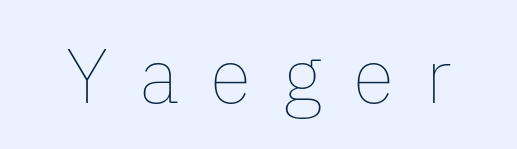
{"italic": "no", "bold": "no", "weight": "thin", "width": "normal", "stroke_contrast": "low", "x_height": "medium", "monospaced": "no", "underline": "no", "letter_spacing": "wide", "letter_spacing_em": 0.4, "glyph_px": 77}
